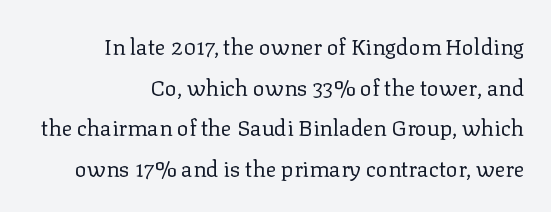
{"italic": "no", "bold": "no", "underline": "no", "align": "right", "line_spacing_ratio": 1.85, "letter_spacing": "normal", "letter_spacing_em": 0.0, "glyph_px": 22}
